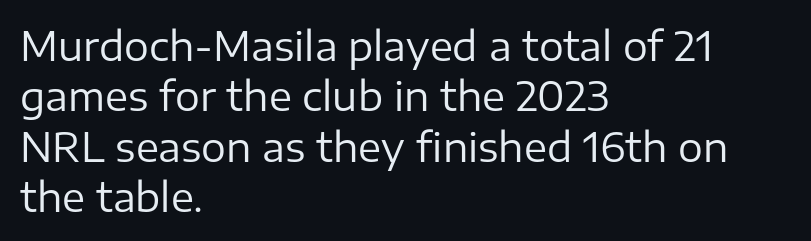
The image shows 39 px regular-weight sans-serif type, upright; set left-aligned, normal line spacing (1.29x), normal letter spacing, not underlined; low stroke contrast and a medium x-height.
